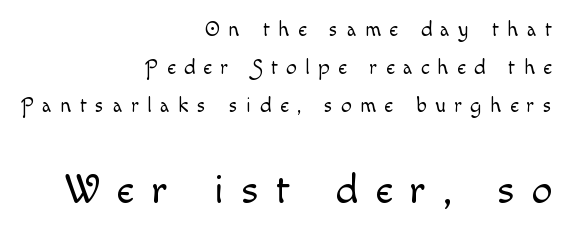
The image shows 42 px light type, upright; set right-aligned, line spacing 1.81x, unusually wide letter spacing (+0.4 em), not underlined; the second (bottom) block is 2.0x larger; a small x-height.
